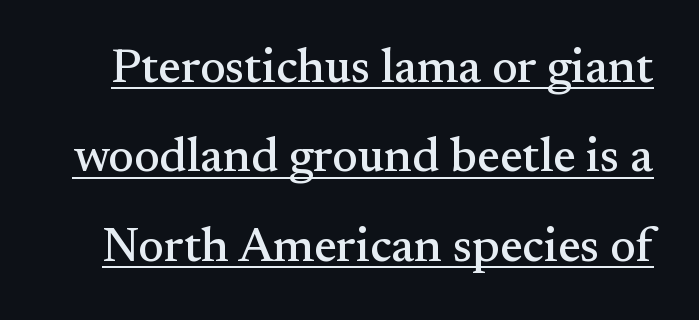
The image shows 48 px serif type, upright; set line spacing 1.86x, normal letter spacing, underlined; medium stroke contrast and a small x-height.
